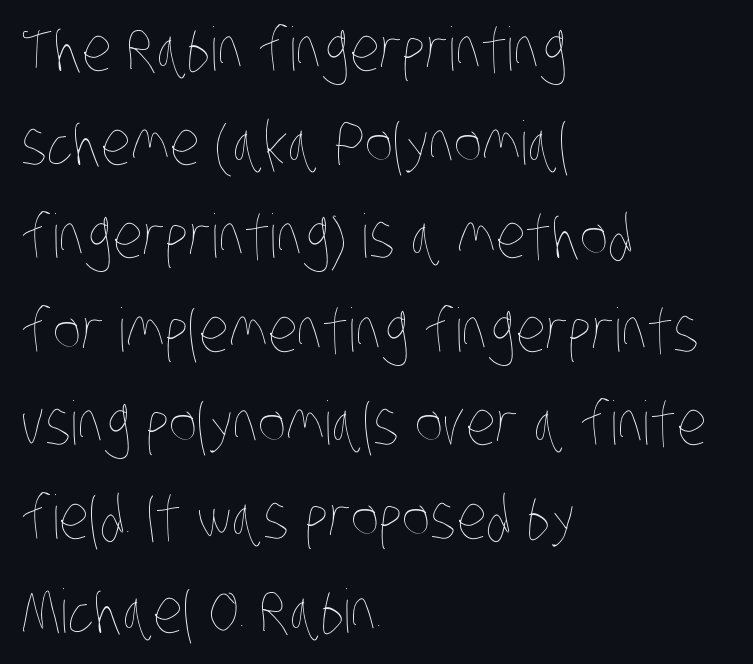
The image shows 60 px thin, condensed type; set left-aligned, normal line spacing (1.56x), normal letter spacing, not underlined; low stroke contrast and a large x-height.
